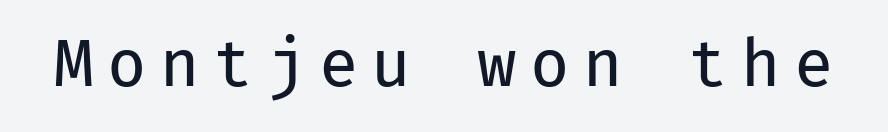
{"serif": "no", "italic": "no", "bold": "no", "weight": "regular", "width": "normal", "stroke_contrast": "low", "x_height": "medium", "monospaced": "yes", "underline": "no", "letter_spacing": "wide", "letter_spacing_em": 0.21, "glyph_px": 64}
